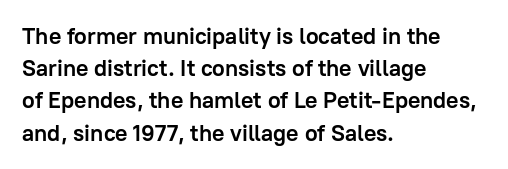
Teacher's note: observe the even left margin — that is flush-left alignment. Tracking here is standard; glyphs follow each other at the usual distance. Horizontal bands of white between lines are of average thickness. Is the type bold? Yes — the strokes are clearly thick and heavy. This is the regular roman posture of the typeface.
